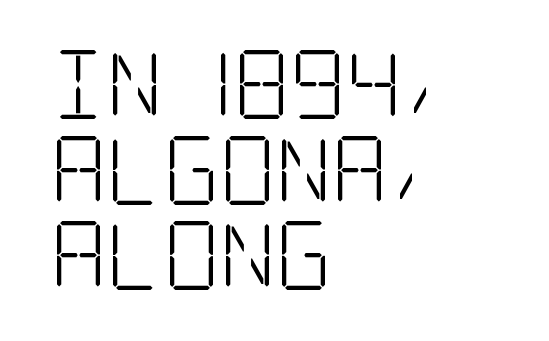
Q: Is the text bold? A: No.
Q: Is the text italic (slanted)? A: No, it is upright.
Q: Is the typeface a serif or a sans-serif typeface? A: Serif.
Q: Is the text underlined? A: No.
Q: How is the paragraph aligned? A: Left-aligned.
Q: Is the spacing between letters normal or unusually wide? A: Normal.
Q: Width (condensed, normal, or wide)? A: Condensed.
Q: Stroke contrast? A: Low.
Q: x-height? A: Large.
